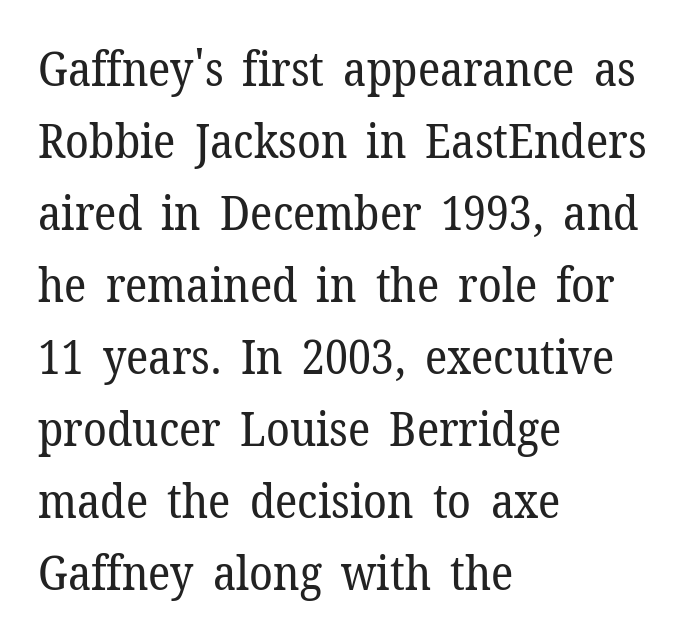
The image shows 48 px regular-weight serif type, upright; set left-aligned, normal line spacing (1.5x), normal letter spacing, not underlined; low stroke contrast and a medium x-height.
